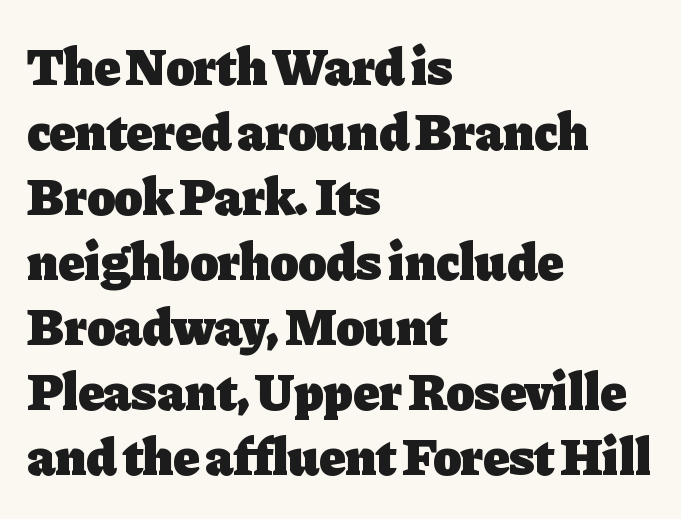
The image shows 52 px heavy serif type, upright; set left-aligned, normal line spacing (1.25x), normal letter spacing, not underlined; low stroke contrast and a medium x-height.
